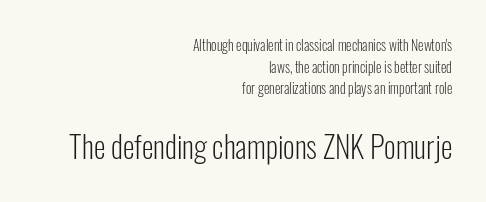
The image shows 30 px light, condensed sans-serif type, upright; set right-aligned, normal line spacing (1.54x), normal letter spacing, not underlined; the second (bottom) block is 2.14x larger; low stroke contrast and a medium x-height.
